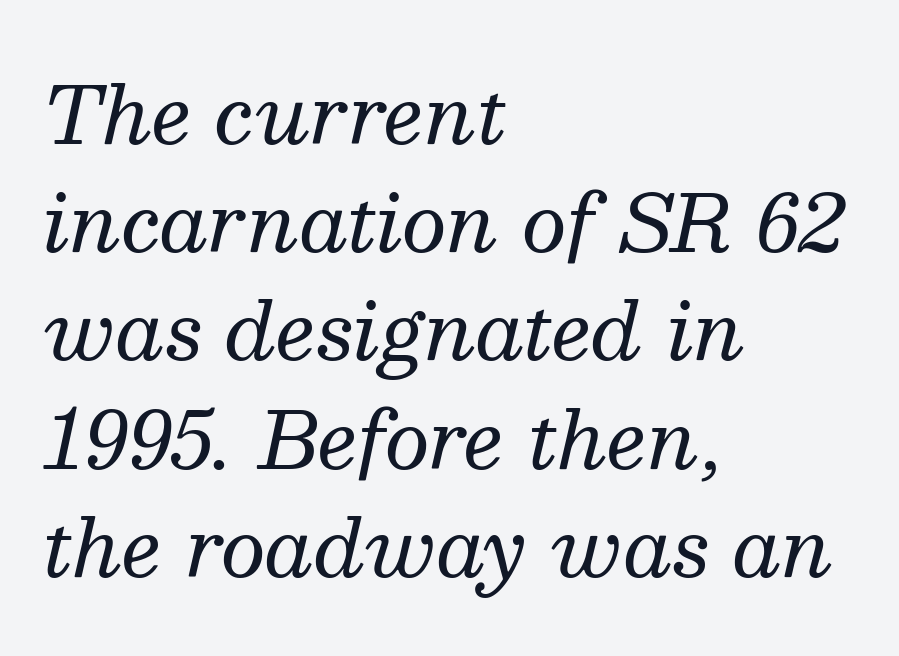
The image shows 79 px regular-weight serif type, italic (leaning right); set left-aligned, normal line spacing (1.37x), normal letter spacing, not underlined; medium stroke contrast and a medium x-height.
